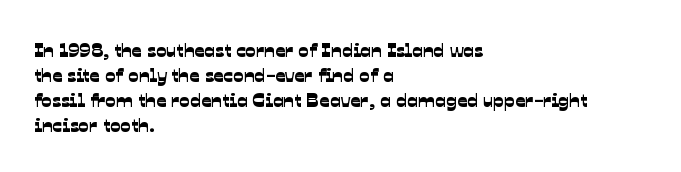
Words float on clear page, feet unadorned. Leftover space on each line is placed entirely after the last word. Short note: letters normally spaced. A normal amount of white space separates one row of letters from the next.
